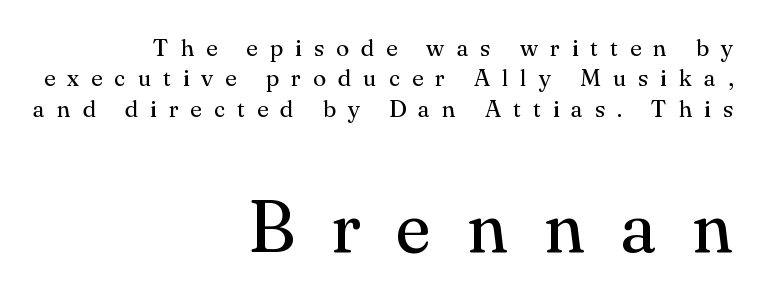
Q: Is the text bold? A: No.
Q: Is the text italic (slanted)? A: No, it is upright.
Q: Is the typeface a serif or a sans-serif typeface? A: Serif.
Q: Is the text underlined? A: No.
Q: How is the paragraph aligned? A: Right-aligned.
Q: Is the spacing between letters normal or unusually wide? A: Unusually wide.
Q: Is the spacing between lines tight, normal or loose? A: Normal.
Q: Which block of text is set in a larger size, the first (top) or the second (bottom)? A: The second (bottom) one.
Q: Width (condensed, normal, or wide)? A: Normal.
Q: Stroke contrast? A: Medium.
Q: x-height? A: Small.
Q: Monospaced? A: No.
